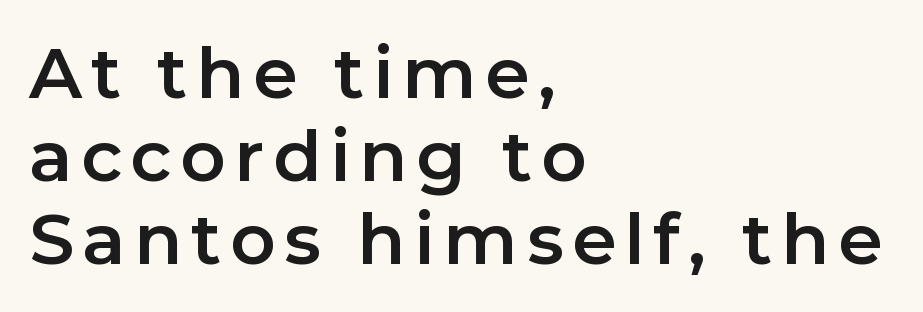
Q: Is the text italic (slanted)? A: No, it is upright.
Q: Is the typeface a serif or a sans-serif typeface? A: Sans-serif.
Q: Is the text underlined? A: No.
Q: How is the paragraph aligned? A: Left-aligned.
Q: Width (condensed, normal, or wide)? A: Normal.
Q: Stroke contrast? A: Low.
Q: x-height? A: Medium.
Q: Monospaced? A: No.
